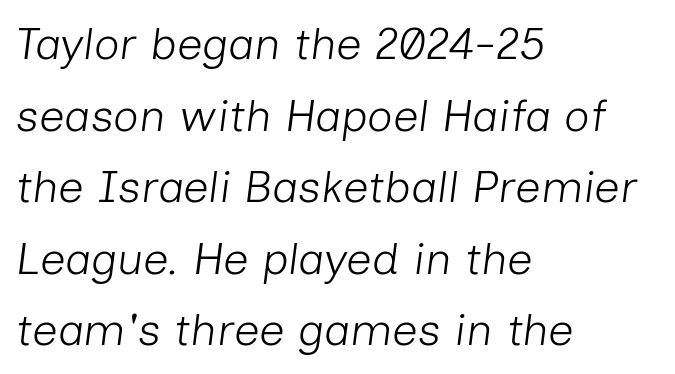
{"italic": "yes", "lean": "right", "slant_degrees": 7, "bold": "no", "weight": "light", "width": "normal", "stroke_contrast": "low", "x_height": "medium", "monospaced": "no", "underline": "no", "align": "left", "line_spacing": "normal", "line_spacing_ratio": 1.59, "letter_spacing": "normal", "letter_spacing_em": 0.0, "glyph_px": 45}
